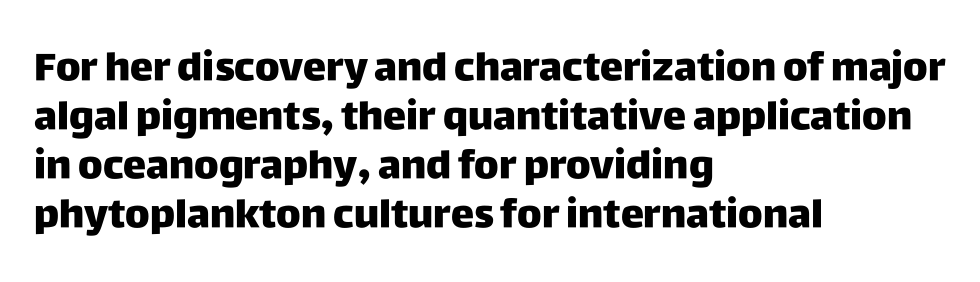
The typeface chosen for these lines omits serifs. Between one letter and the next there's only the usual sliver of space. Beneath every word, the page is bare. Style check: upright. A typesetter would call this proportional, since set widths differ per character. Is there much room between lines? A standard amount, neither cramped nor airy.
